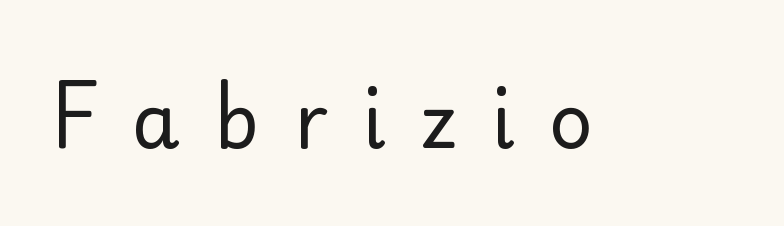
{"serif": "yes", "italic": "no", "bold": "no", "weight": "regular", "width": "normal", "stroke_contrast": "low", "x_height": "small", "monospaced": "no", "underline": "no", "letter_spacing": "wide", "letter_spacing_em": 0.44, "glyph_px": 77}
